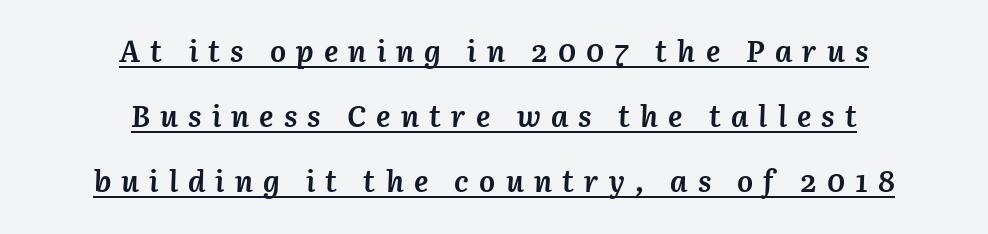
Students, observe the line beneath the letters — that is underlining. Tracking here is generous; glyphs stand well apart from one another. The rendering uses natural spacing where letterforms have individual widths. Baseline-to-baseline distance is far greater than the letter height. Slanted lettering throughout. Each glyph is drawn with heavy, bold strokes.
